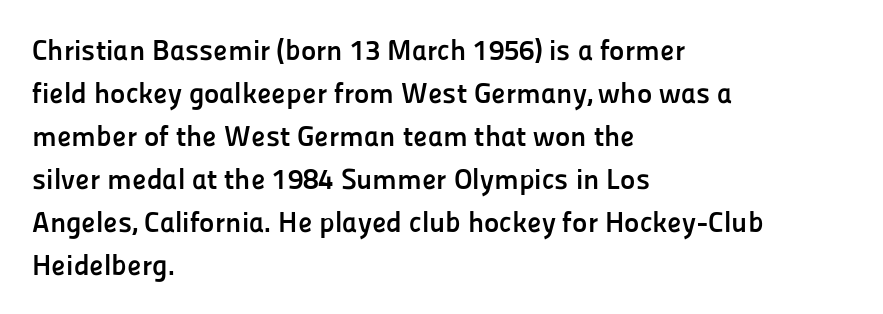
The image shows 29 px semibold sans-serif type, upright; set left-aligned, normal line spacing (1.48x), normal letter spacing, not underlined; low stroke contrast and a medium x-height.
